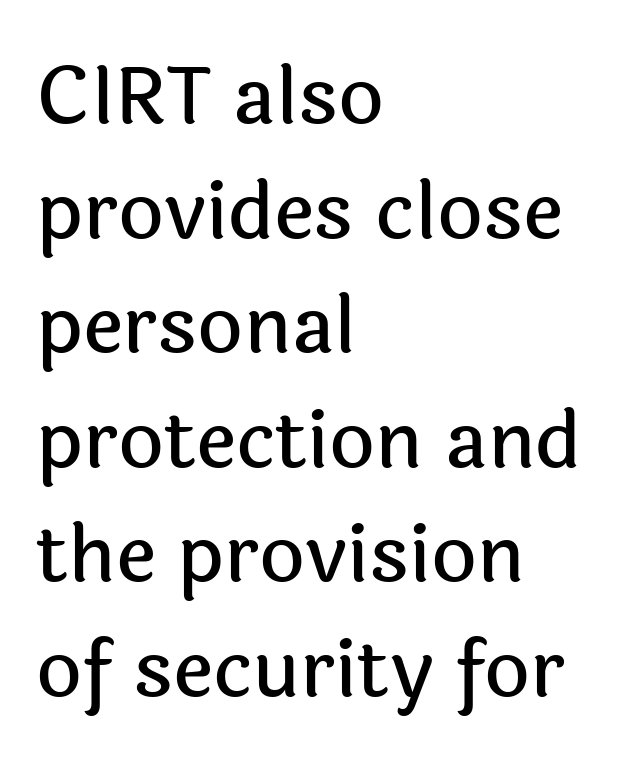
The image shows 79 px sans-serif type, upright; set left-aligned, normal line spacing (1.45x), normal letter spacing, not underlined; a medium x-height.
